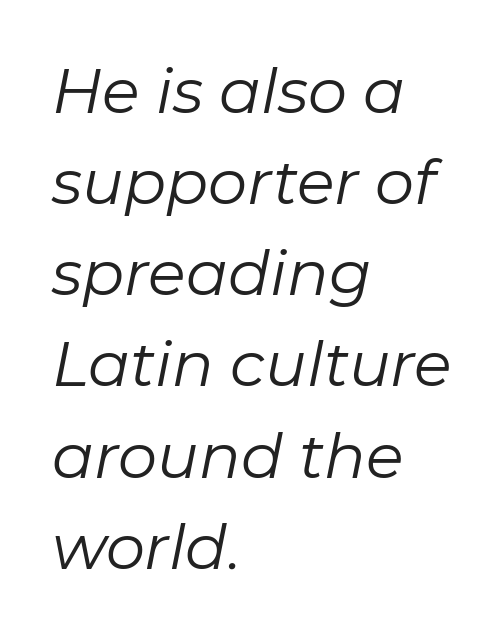
The text block is weighted toward the left margin, trailing off unevenly rightward. Honestly, the letter spacing is just normal — you wouldn't notice it. Italic: yes, the glyphs are oblique. Varying glyph widths throughout — classic text-font behaviour. Notice how descenders clear the ascenders below comfortably — that's standard leading. The baseline area is clear.
